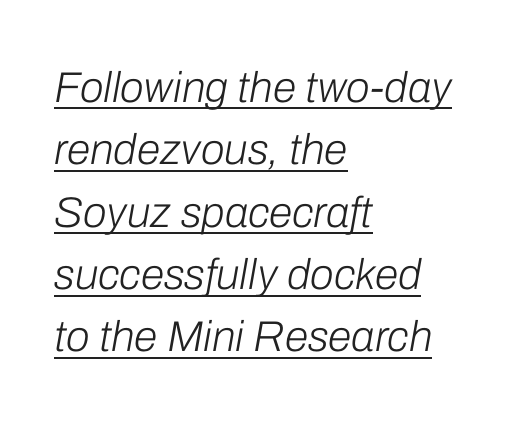
Designer's note — italics engaged. Proportional: the letters do not fall into vertical columns. Casual observation: everything's shoved over to the left. Summary of vertical rhythm: regular, with standard interline spacing.
